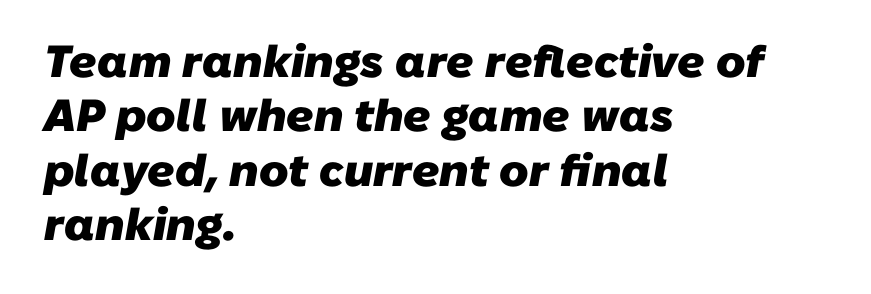
The image shows 45 px heavy sans-serif type; set left-aligned, line spacing 1.21x, normal letter spacing, not underlined; low stroke contrast and a medium x-height.
